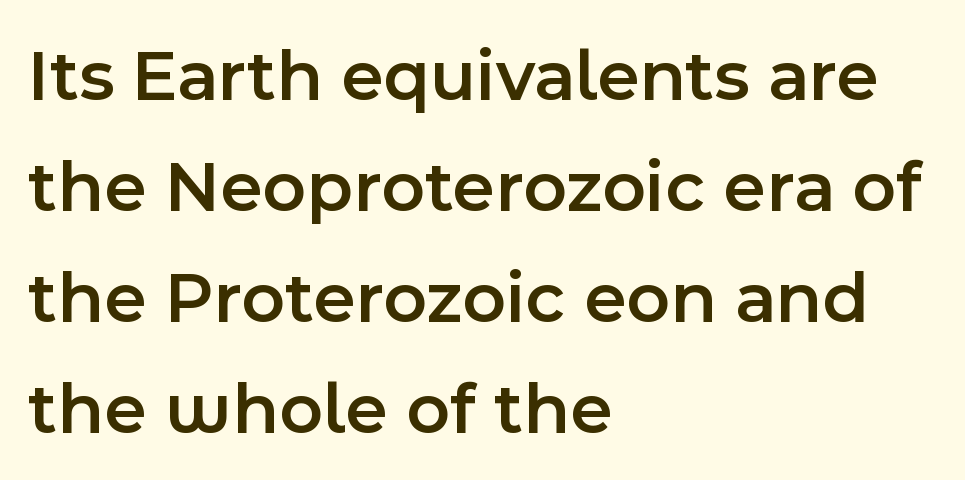
Q: Is the text bold? A: Semi-bold.
Q: Is the text italic (slanted)? A: No, it is upright.
Q: Is the typeface a serif or a sans-serif typeface? A: Sans-serif.
Q: Is the text underlined? A: No.
Q: How is the paragraph aligned? A: Left-aligned.
Q: Is the spacing between letters normal or unusually wide? A: Normal.
Q: Is the spacing between lines tight, normal or loose? A: Normal.
Q: Width (condensed, normal, or wide)? A: Normal.
Q: x-height? A: Medium.
Q: Monospaced? A: No.
